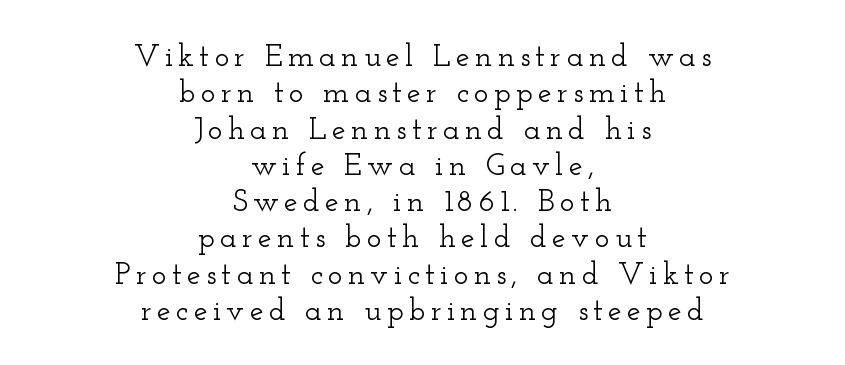
The image shows 31 px wide serif type, upright; set centered, line spacing 1.17x, not underlined; low stroke contrast and a small x-height.
